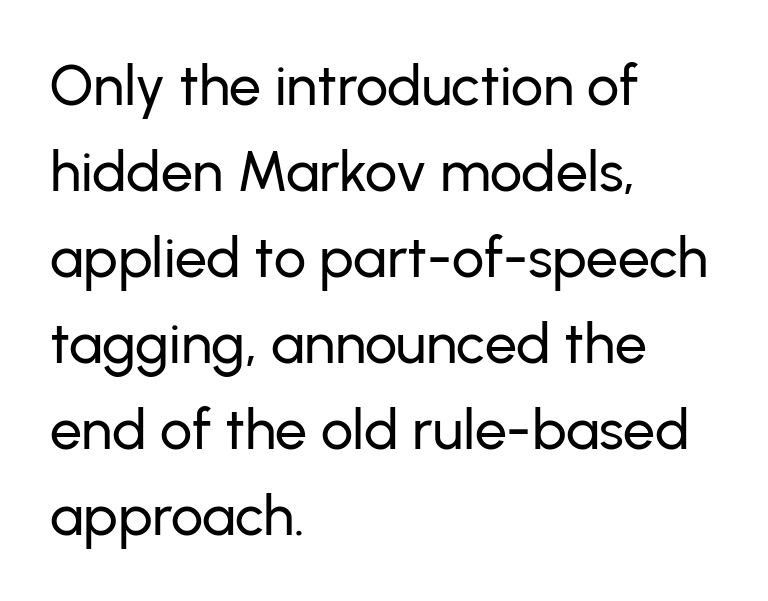
{"serif": "no", "italic": "no", "width": "normal", "stroke_contrast": "low", "x_height": "medium", "monospaced": "no", "underline": "no", "align": "left", "line_spacing": "normal", "line_spacing_ratio": 1.51, "letter_spacing": "normal", "letter_spacing_em": 0.0, "glyph_px": 57}
